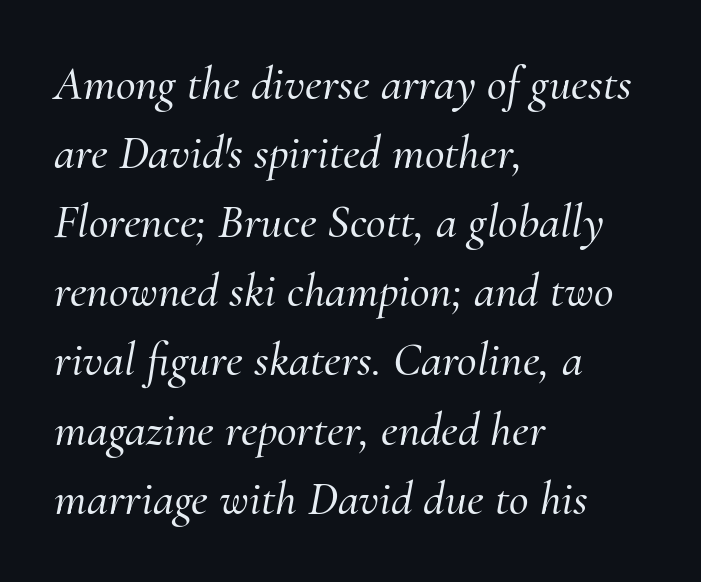
Q: Is the text italic (slanted)? A: Yes, it leans right by about 10 degrees.
Q: Is the typeface a serif or a sans-serif typeface? A: Serif.
Q: Is the text underlined? A: No.
Q: How is the paragraph aligned? A: Left-aligned.
Q: Is the spacing between letters normal or unusually wide? A: Normal.
Q: Is the spacing between lines tight, normal or loose? A: Normal.
Q: Width (condensed, normal, or wide)? A: Normal.
Q: Stroke contrast? A: Medium.
Q: x-height? A: Small.
Q: Monospaced? A: No.
